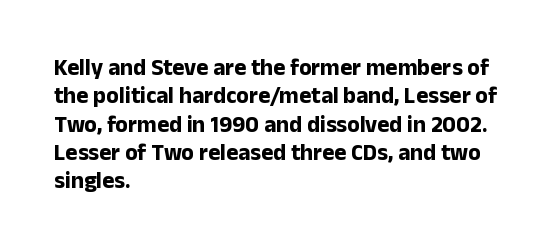
The image shows 23 px bold type, upright; set left-aligned, line spacing 1.23x, normal letter spacing, not underlined.
